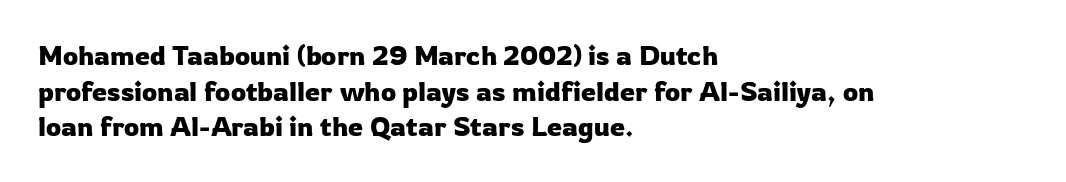
The image shows 27 px text type, upright; set left-aligned, normal line spacing (1.32x), normal letter spacing, not underlined.
